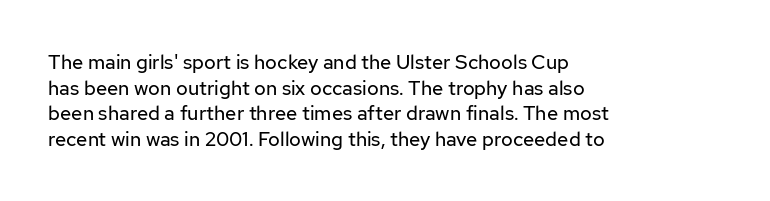
Q: Is the text bold? A: No.
Q: Is the text italic (slanted)? A: No, it is upright.
Q: Is the text underlined? A: No.
Q: How is the paragraph aligned? A: Left-aligned.
Q: Is the spacing between letters normal or unusually wide? A: Normal.
Q: Is the spacing between lines tight, normal or loose? A: Normal.
